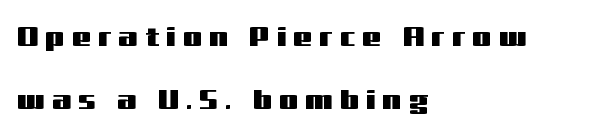
{"italic": "no", "underline": "no", "align": "left", "line_spacing": "loose", "line_spacing_ratio": 2.33, "letter_spacing": "wide", "letter_spacing_em": 0.27, "glyph_px": 27}
